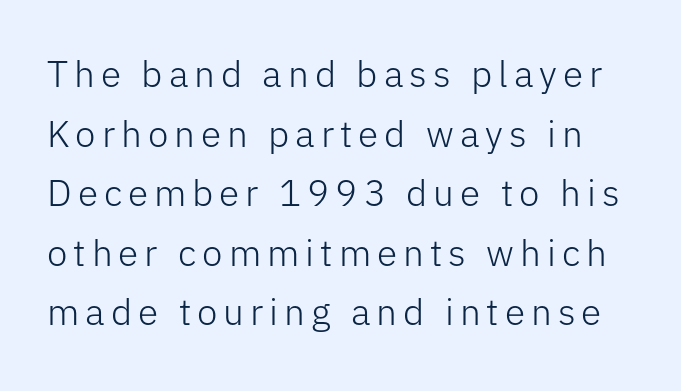
The image shows 37 px light sans-serif type, upright; set normal line spacing (1.61x), not underlined; low stroke contrast and a medium x-height.
